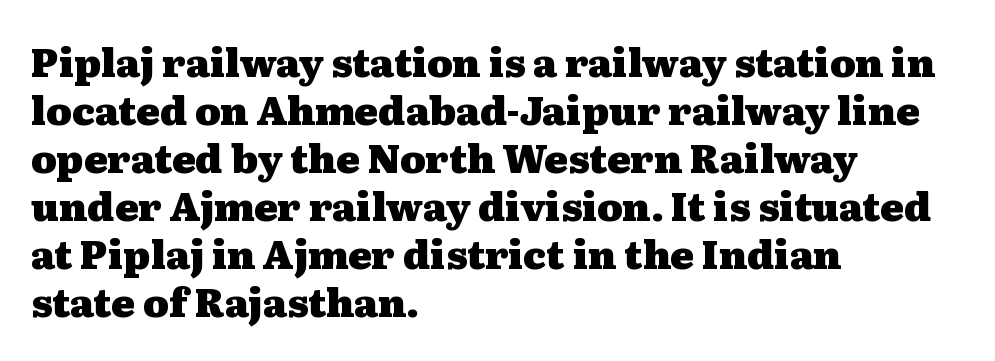
Spacing verdict: proportional, widths tailored to each character. Each letter's strokes conclude with small projecting serifs. Is the block centered? No — it sits flush against the left margin. Rule under the text: the space is simply empty. Italic? Not at all — the glyphs are vertical. These lines carry a lot of weight — the face is fully bold.
